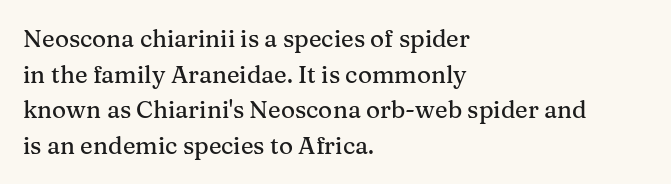
The lettering holds an erect, upright posture throughout. Inter-character spacing is left at the font's built-in metrics. The glyphs are unaccompanied by any horizontal stroke below them. Horizontal alignment here is leftward, the default for most running prose. Is there much room between lines? A standard amount, neither cramped nor airy.
